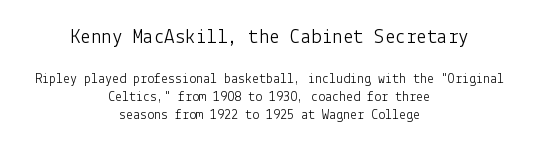
The image shows 21 px text type, upright; set centered, normal line spacing (1.32x), normal letter spacing, not underlined; the first (top) block is 1.5x larger.
